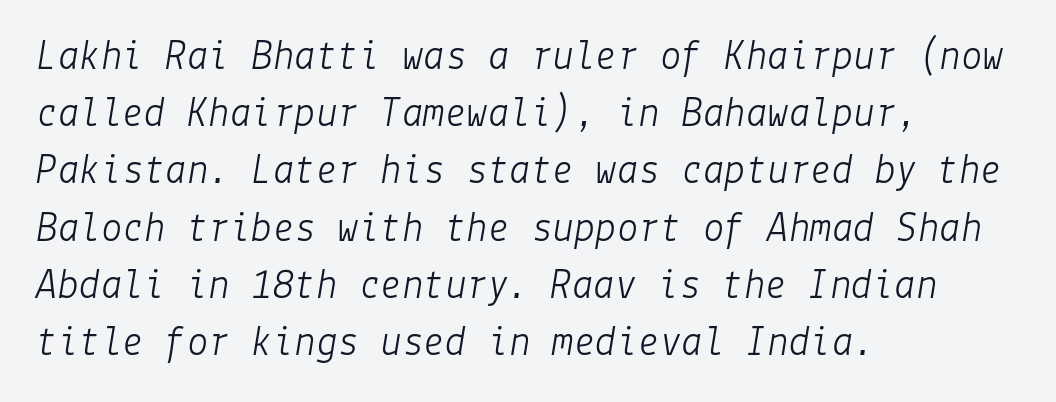
The strokes carry an ordinary text weight at most. Lines of text with bare space underneath. The face used here has a pronounced slope to its letters. Line beginnings align vertically; line endings do not.
